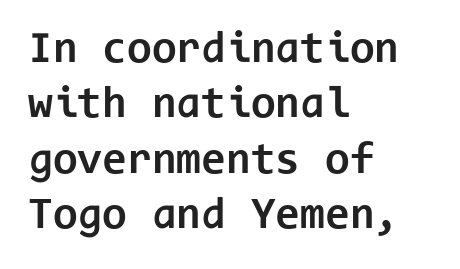
{"serif": "no", "italic": "no", "bold": "yes", "weight": "bold", "width": "normal", "stroke_contrast": "low", "x_height": "medium", "monospaced": "yes", "underline": "no", "align": "left", "line_spacing_ratio": 1.23, "letter_spacing": "normal", "letter_spacing_em": 0.0, "glyph_px": 45}
